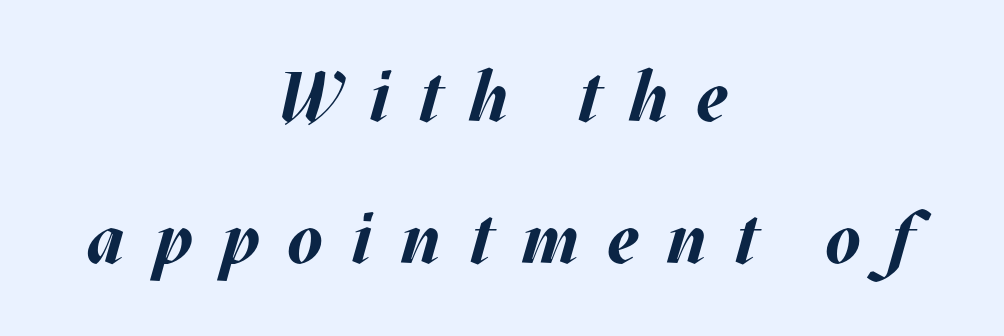
{"italic": "yes", "lean": "right", "slant_degrees": 17, "bold": "yes", "weight": "bold", "width": "normal", "stroke_contrast": "medium", "x_height": "large", "monospaced": "no", "underline": "no", "align": "center", "line_spacing": "loose", "line_spacing_ratio": 2.03, "letter_spacing": "wide", "letter_spacing_em": 0.4, "glyph_px": 70}
